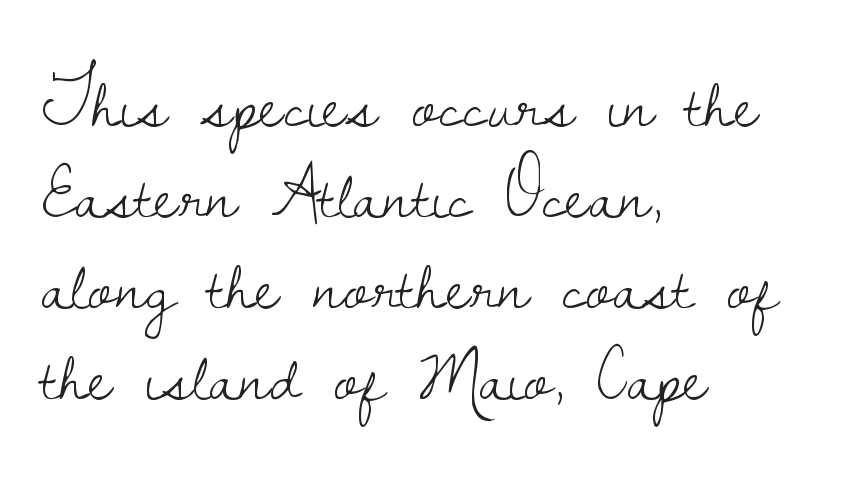
The image shows 74 px light serif type; set left-aligned, line spacing 1.23x, normal letter spacing, not underlined; low stroke contrast and a small x-height.
